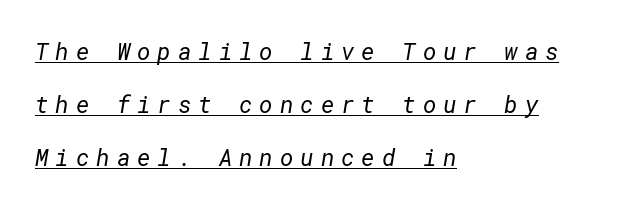
Summary of vertical rhythm: relaxed, with wide interline spacing. Left-aligned paragraph, ragged on the right. The characters are drawn with everyday or finer stroke widths. Display-style spreading of the glyphs; the letterfit is very open.
